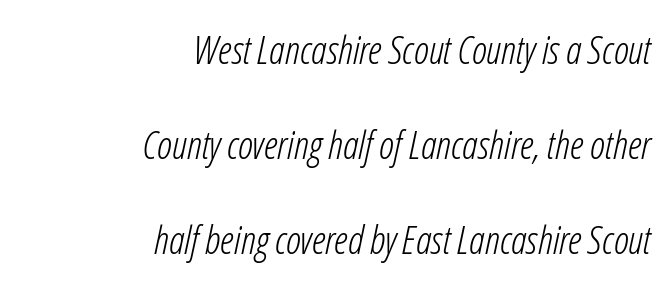
Q: Is the text bold? A: No.
Q: Is the text italic (slanted)? A: Yes, it leans right by about 12 degrees.
Q: Is the text underlined? A: No.
Q: How is the paragraph aligned? A: Right-aligned.
Q: Is the spacing between letters normal or unusually wide? A: Normal.
Q: Is the spacing between lines tight, normal or loose? A: Loose.
Q: Width (condensed, normal, or wide)? A: Condensed.
Q: Stroke contrast? A: Low.
Q: x-height? A: Medium.
Q: Monospaced? A: No.
